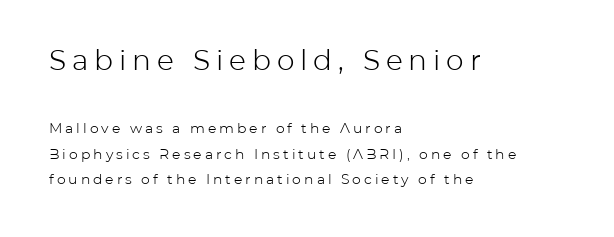
The image shows 28 px light sans-serif type, upright; set left-aligned, line spacing 1.82x, unusually wide letter spacing (+0.21 em), not underlined; the first (top) block is 2.0x larger; low stroke contrast and a medium x-height.
